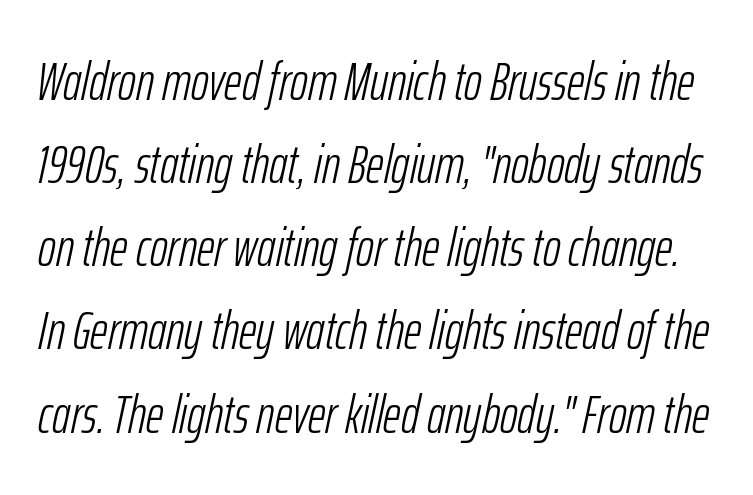
The image shows 54 px light, condensed type, italic (leaning right); set normal line spacing (1.54x), normal letter spacing, not underlined; low stroke contrast and a medium x-height.
